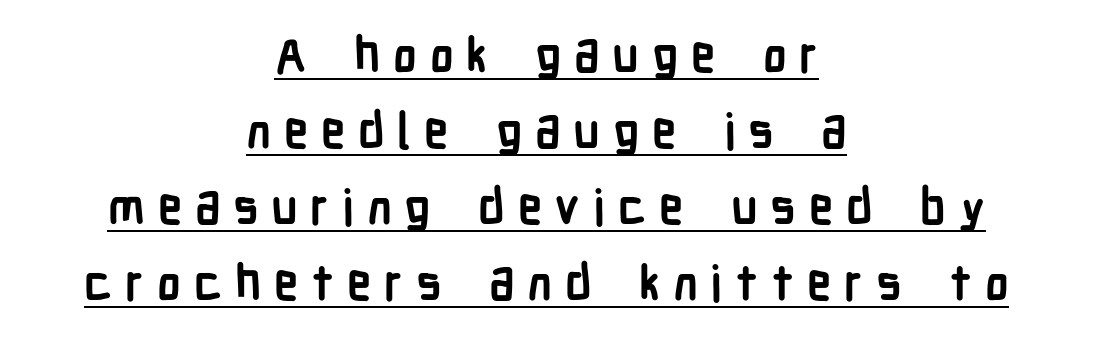
Line starts and ends both wander, symmetrically. The gaps between neighbouring characters are conspicuously large. Does the weight exceed regular? Yes, all the way to bold. Each line of the rendering has a horizontal stroke beneath the glyphs.
